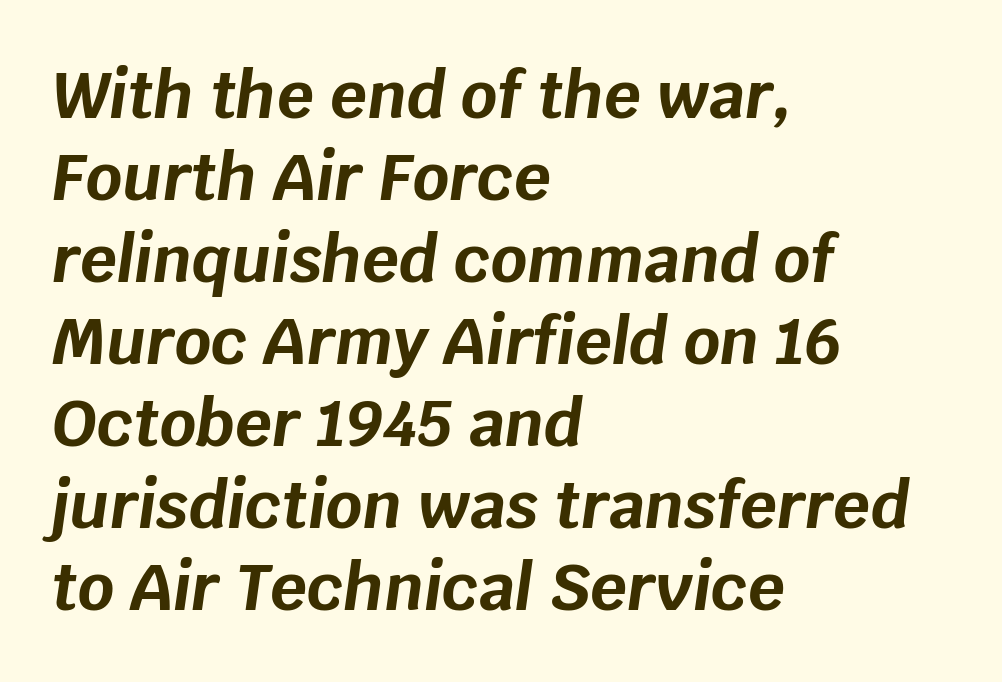
{"italic": "yes", "lean": "right", "slant_degrees": 8, "bold": "yes", "weight": "bold", "width": "normal", "stroke_contrast": "low", "x_height": "large", "monospaced": "no", "underline": "no", "align": "left", "line_spacing": "normal", "line_spacing_ratio": 1.28, "letter_spacing": "normal", "letter_spacing_em": 0.0, "glyph_px": 64}
